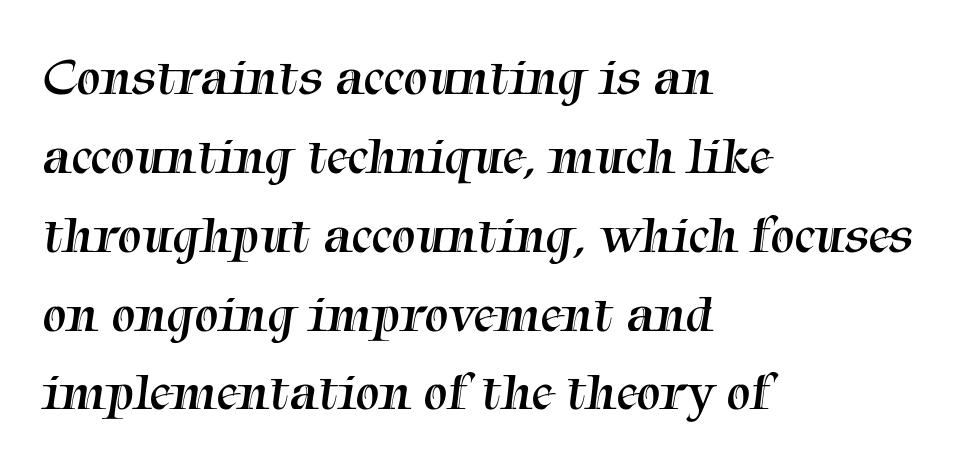
Q: Is the text bold? A: No.
Q: Is the typeface a serif or a sans-serif typeface? A: Serif.
Q: Is the text underlined? A: No.
Q: How is the paragraph aligned? A: Left-aligned.
Q: Is the spacing between letters normal or unusually wide? A: Normal.
Q: Is the spacing between lines tight, normal or loose? A: Normal.
Q: Width (condensed, normal, or wide)? A: Normal.
Q: Stroke contrast? A: Medium.
Q: x-height? A: Medium.
Q: Monospaced? A: No.
